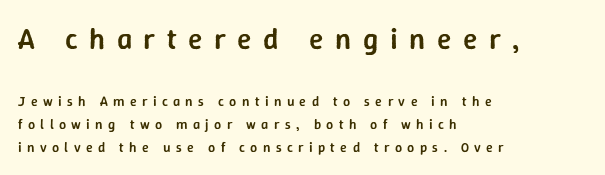
The image shows 30 px semibold sans-serif type, upright; set left-aligned, normal line spacing (1.63x), unusually wide letter spacing (+0.38 em), not underlined; the first (top) block is 2.14x larger; low stroke contrast and a medium x-height.
